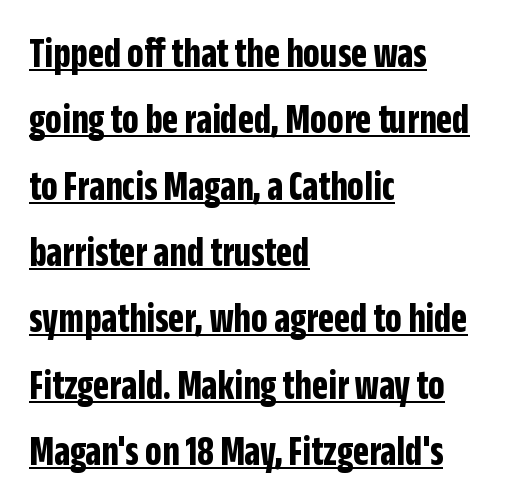
Default kerning and tracking; the words read as compact shapes. Is there an underline? Yes — a line sits under the letters. The paragraph shown leans on its left margin. Do the characters align in a grid? No, the font is proportional. Honestly, the row spacing looks completely unremarkable.
